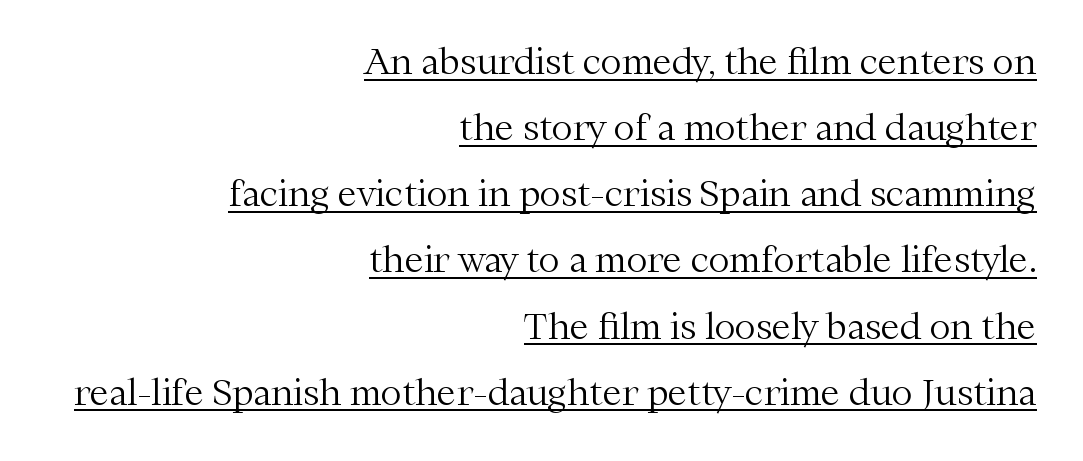
{"serif": "yes", "italic": "no", "bold": "no", "weight": "light", "width": "normal", "stroke_contrast": "medium", "x_height": "medium", "monospaced": "no", "underline": "yes", "align": "right", "line_spacing_ratio": 1.89, "letter_spacing": "normal", "letter_spacing_em": 0.0, "glyph_px": 35}
